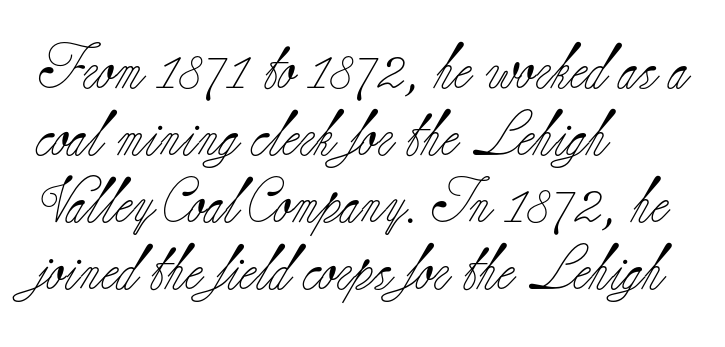
Q: Is the text bold? A: No.
Q: Is the text italic (slanted)? A: Yes.
Q: Is the typeface a serif or a sans-serif typeface? A: Serif.
Q: Is the text underlined? A: No.
Q: How is the paragraph aligned? A: Left-aligned.
Q: Is the spacing between letters normal or unusually wide? A: Normal.
Q: Is the spacing between lines tight, normal or loose? A: Normal.
Q: Width (condensed, normal, or wide)? A: Normal.
Q: Stroke contrast? A: Low.
Q: x-height? A: Small.
Q: Monospaced? A: No.
